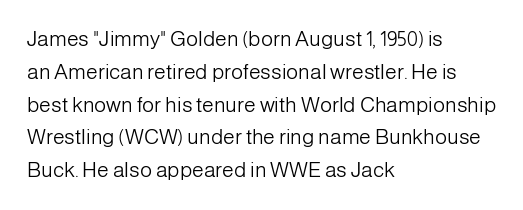
Q: Is the text bold? A: No.
Q: Is the text italic (slanted)? A: No, it is upright.
Q: Is the text underlined? A: No.
Q: How is the paragraph aligned? A: Left-aligned.
Q: Is the spacing between letters normal or unusually wide? A: Normal.
Q: Is the spacing between lines tight, normal or loose? A: Normal.
